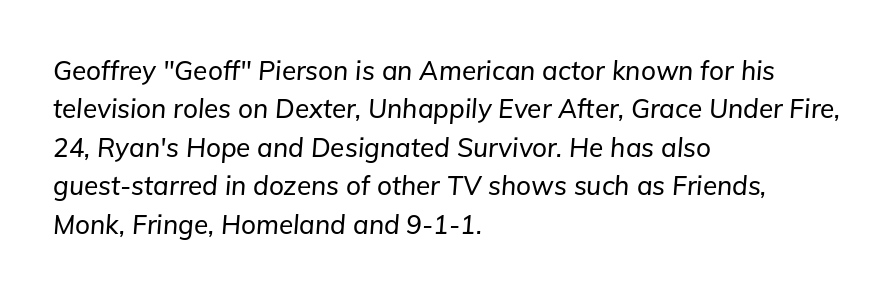
In terms of letterspacing, this is plain default setting. Summary of vertical rhythm: regular, with standard interline spacing. Line starts are locked; line ends wander. The zone under the glyphs is completely vacant. Italic? Definitely — the glyphs are oblique.
